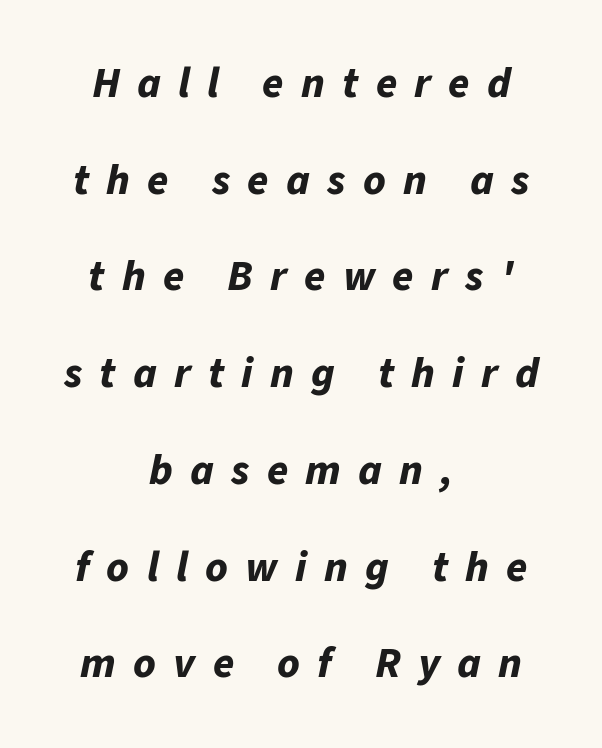
Q: Is the text bold? A: Yes.
Q: Is the text italic (slanted)? A: Yes, it leans right by about 11 degrees.
Q: Is the text underlined? A: No.
Q: How is the paragraph aligned? A: Centered.
Q: Is the spacing between letters normal or unusually wide? A: Unusually wide.
Q: Is the spacing between lines tight, normal or loose? A: Loose.
Q: Width (condensed, normal, or wide)? A: Normal.
Q: Stroke contrast? A: Low.
Q: x-height? A: Medium.
Q: Monospaced? A: No.
